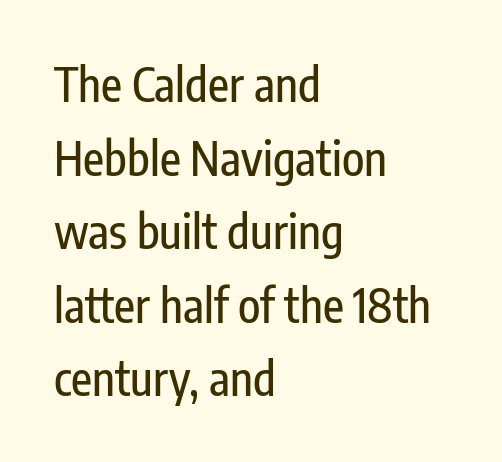
The image shows 46 px condensed sans-serif type, upright; set left-aligned, normal line spacing (1.6x), normal letter spacing, not underlined; low stroke contrast and a medium x-height.
